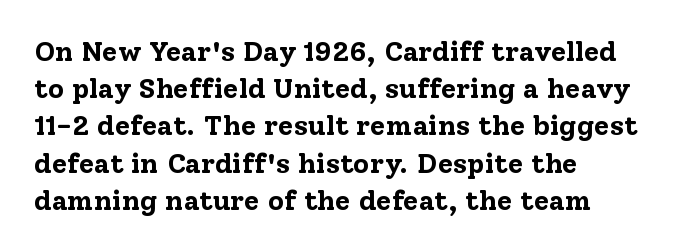
Every letter is thick-stroked: bold, no question. Line starts are locked; line ends wander. The letterforms sit shoulder to shoulder at normal distance. The face used here is proportionally spaced, like ordinary book or web type.
